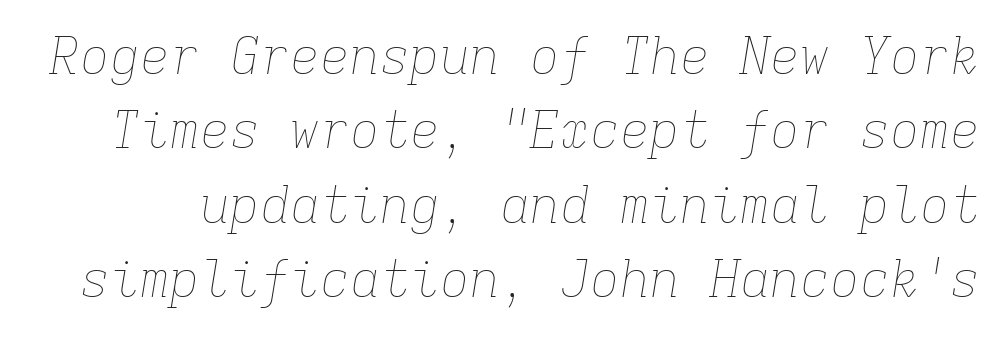
{"italic": "yes", "lean": "right", "slant_degrees": 9, "bold": "no", "weight": "thin", "width": "normal", "stroke_contrast": "low", "x_height": "medium", "monospaced": "yes", "underline": "no", "line_spacing": "normal", "line_spacing_ratio": 1.49, "letter_spacing": "normal", "letter_spacing_em": 0.0, "glyph_px": 50}
